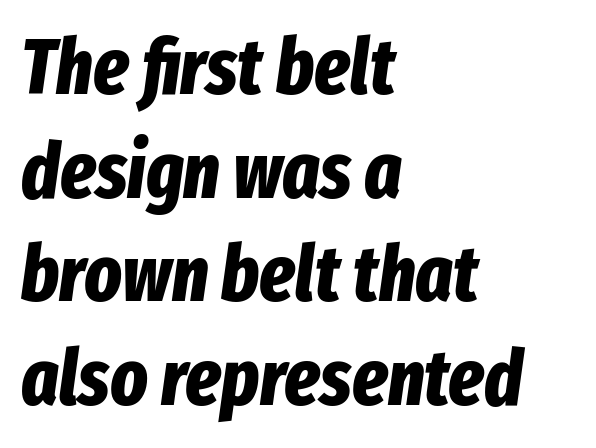
Q: Is the text bold? A: Yes.
Q: Is the text italic (slanted)? A: Yes, it leans right by about 8 degrees.
Q: Is the text underlined? A: No.
Q: How is the paragraph aligned? A: Left-aligned.
Q: Is the spacing between letters normal or unusually wide? A: Normal.
Q: Is the spacing between lines tight, normal or loose? A: Normal.
Q: Width (condensed, normal, or wide)? A: Condensed.
Q: Stroke contrast? A: Low.
Q: x-height? A: Medium.
Q: Monospaced? A: No.
